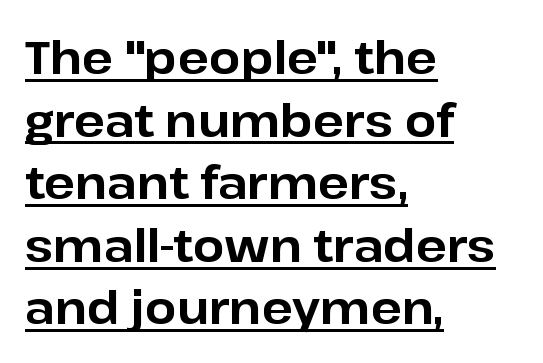
The rendering uses a bold face; every stroke is thick and dark. The passage is arranged the way most books set body copy — flush left. Look at the tracking — it's just the regular setting, nothing added. This block has exactly the height ordinary leading produces. Posture: straight, roman, zero tilt. Observe the absence of serifs on each vertical stroke in this sample.
